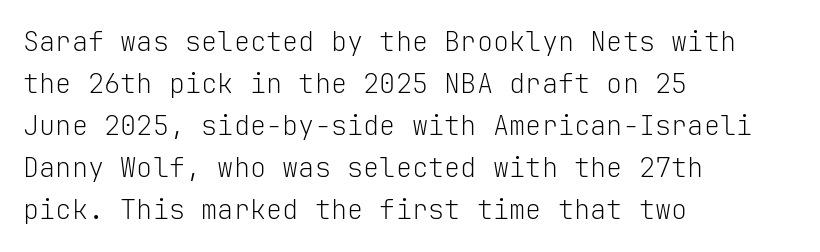
Each new line begins a customary step beneath the previous one. The passage shown is not underscored anywhere. Weight: not bold — regular or lighter. Nope, not italic — everything's standing straight. A classic flush-left, rag-right setting is used for this passage.
